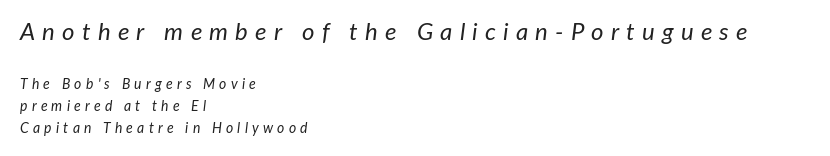
Between one letter and the next there's a generous, obvious gap. Between these two stacked blocks, the higher one wins on size. This is oblique type, the kind used for emphasis or titles. Compared with a centered layout, this one pins lines to the left instead.
